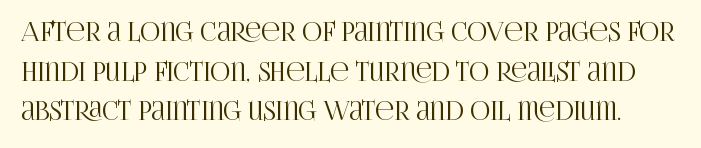
Q: Is the text italic (slanted)? A: No, it is upright.
Q: Is the text underlined? A: No.
Q: Is the spacing between letters normal or unusually wide? A: Normal.
Q: Is the spacing between lines tight, normal or loose? A: Normal.
